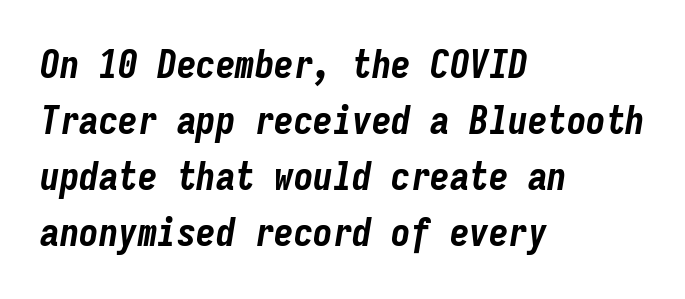
{"italic": "yes", "lean": "right", "slant_degrees": 9, "bold": "yes", "weight": "bold", "width": "condensed", "stroke_contrast": "low", "x_height": "medium", "monospaced": "yes", "underline": "no", "align": "left", "line_spacing": "normal", "line_spacing_ratio": 1.44, "letter_spacing": "normal", "letter_spacing_em": 0.0, "glyph_px": 39}
